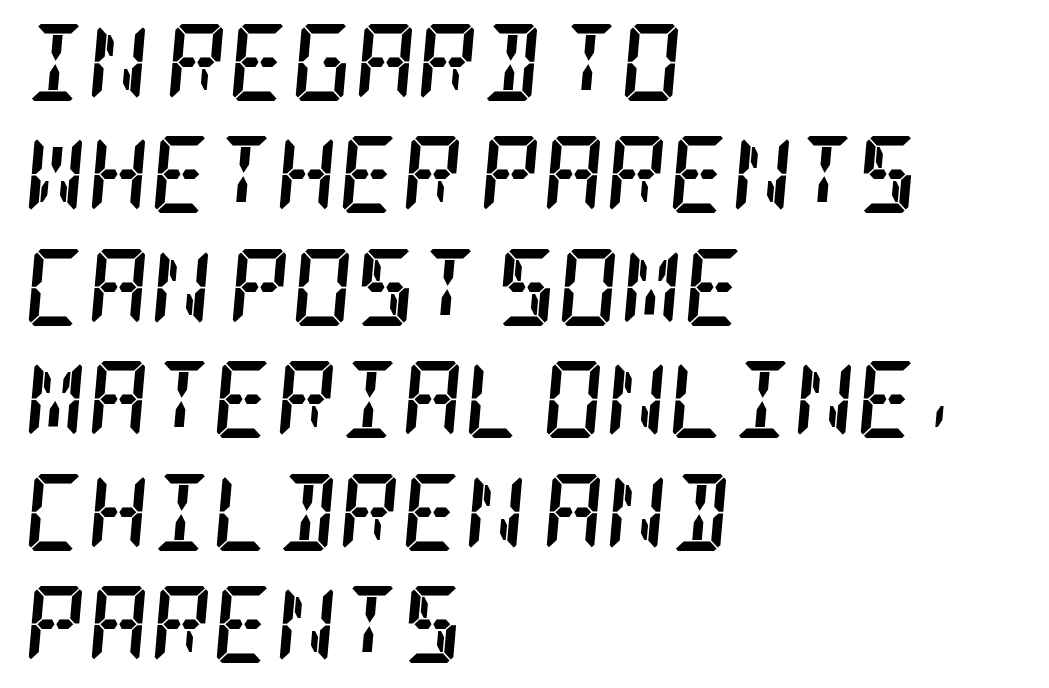
These lines are set flush left with a ragged right edge. Anything drawn beneath the words? Only blank space. Font category for this specimen: serif. How are the letters spaced? Ordinarily, with no added tracking. The axis of the letterforms is tilted away from vertical. The letters are bold, with thick, heavy strokes.
